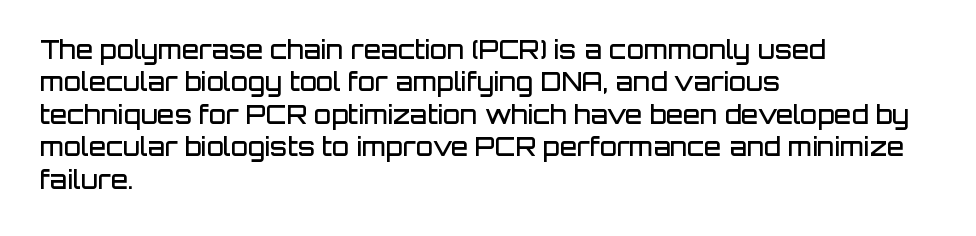
Q: Is the text bold? A: Semi-bold.
Q: Is the text italic (slanted)? A: No, it is upright.
Q: Is the text underlined? A: No.
Q: How is the paragraph aligned? A: Left-aligned.
Q: Is the spacing between letters normal or unusually wide? A: Normal.
Q: Is the spacing between lines tight, normal or loose? A: Normal.
